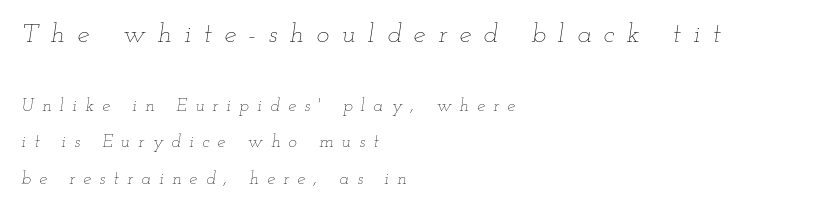
The image shows 27 px text type, italic (leaning right); set left-aligned, loose line spacing (2.02x), unusually wide letter spacing (+0.46 em), not underlined; the first (top) block is 1.5x larger.
